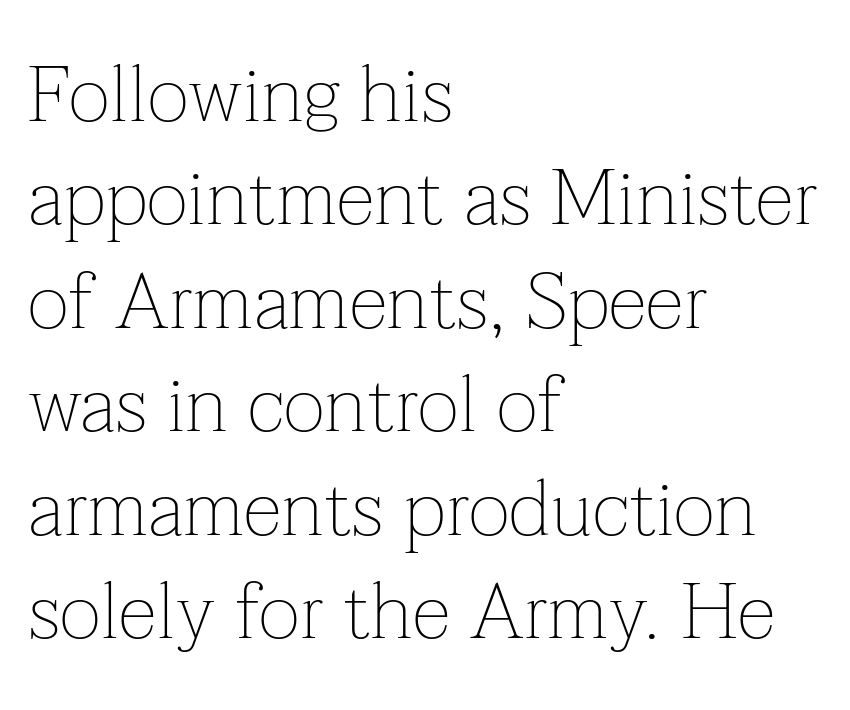
The image shows 79 px thin serif type, upright; set left-aligned, normal line spacing (1.31x), normal letter spacing, not underlined; low stroke contrast and a medium x-height.
